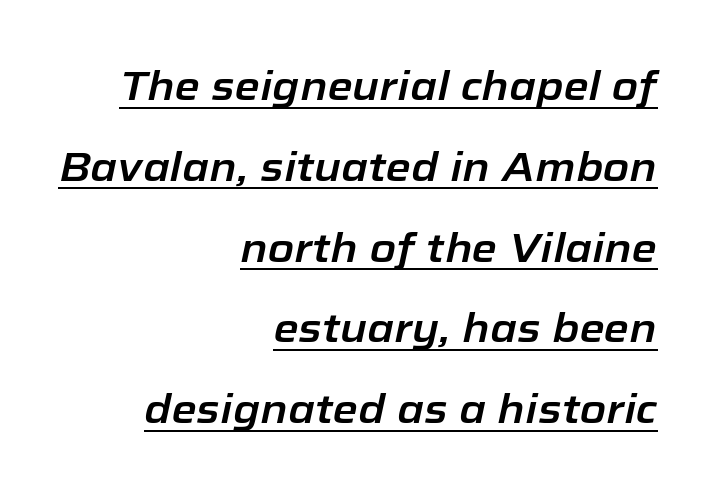
{"italic": "yes", "lean": "right", "slant_degrees": 12, "width": "normal", "stroke_contrast": "low", "x_height": "medium", "monospaced": "no", "underline": "yes", "align": "right", "line_spacing": "loose", "line_spacing_ratio": 1.97, "letter_spacing": "normal", "letter_spacing_em": 0.0, "glyph_px": 41}
